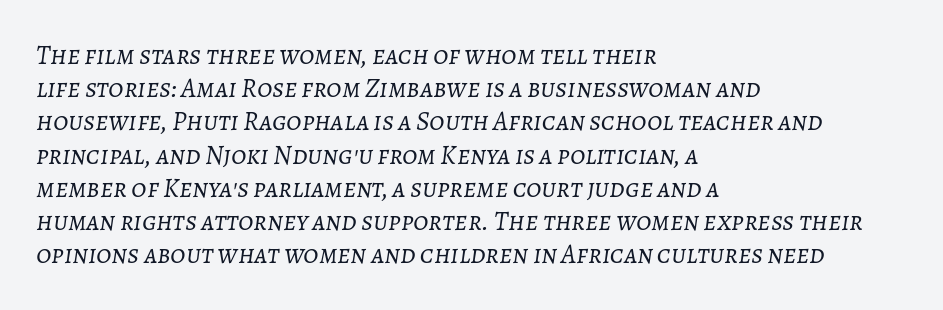
Q: Is the text bold? A: No.
Q: Is the text italic (slanted)? A: Yes, it leans right by about 7 degrees.
Q: Is the text underlined? A: No.
Q: How is the paragraph aligned? A: Left-aligned.
Q: Is the spacing between letters normal or unusually wide? A: Normal.
